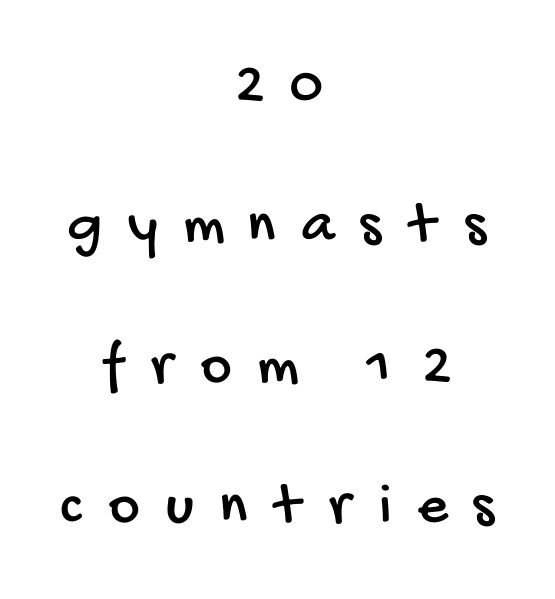
{"serif": "no", "width": "condensed", "stroke_contrast": "low", "x_height": "large", "monospaced": "no", "underline": "no", "align": "center", "line_spacing": "loose", "line_spacing_ratio": 2.38, "letter_spacing": "wide", "letter_spacing_em": 0.44, "glyph_px": 59}
